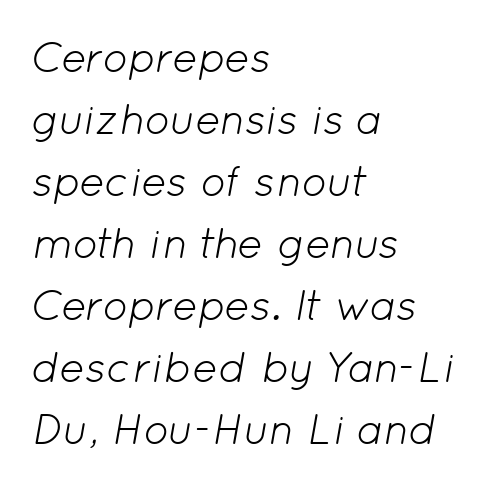
{"italic": "yes", "lean": "right", "slant_degrees": 12, "bold": "no", "weight": "light", "width": "normal", "stroke_contrast": "low", "x_height": "medium", "monospaced": "no", "underline": "no", "align": "left", "line_spacing": "normal", "line_spacing_ratio": 1.44, "letter_spacing": "normal", "letter_spacing_em": 0.0, "glyph_px": 43}
